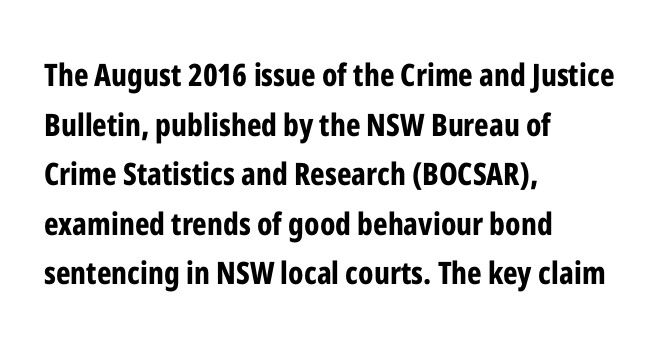
The image shows 31 px bold, condensed sans-serif type, upright; set left-aligned, normal line spacing (1.6x), normal letter spacing, not underlined; low stroke contrast and a medium x-height.
